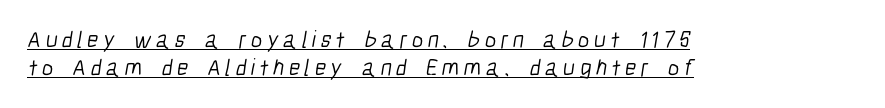
{"bold": "no", "underline": "yes", "align": "left", "line_spacing_ratio": 1.17, "glyph_px": 24}
